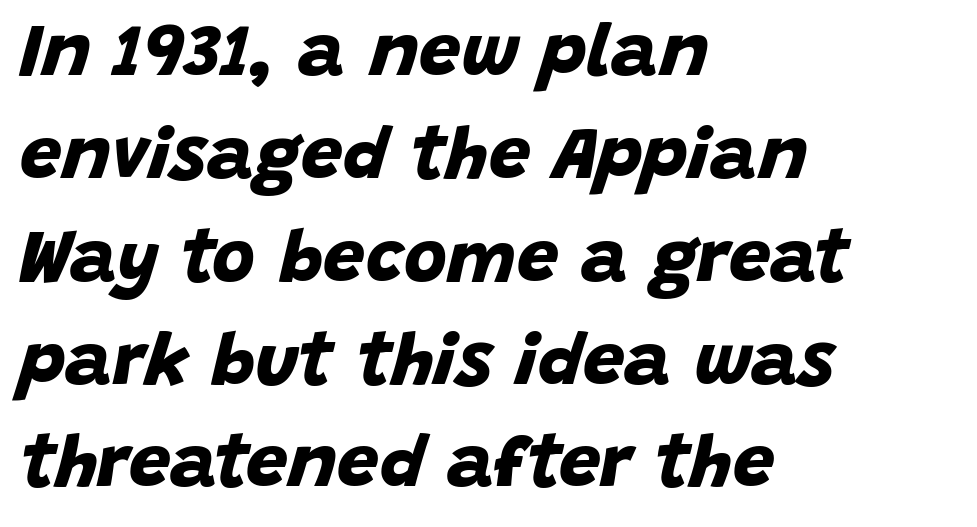
The image shows 74 px bold sans-serif type; set left-aligned, normal line spacing (1.39x), normal letter spacing, not underlined; low stroke contrast and a large x-height.
